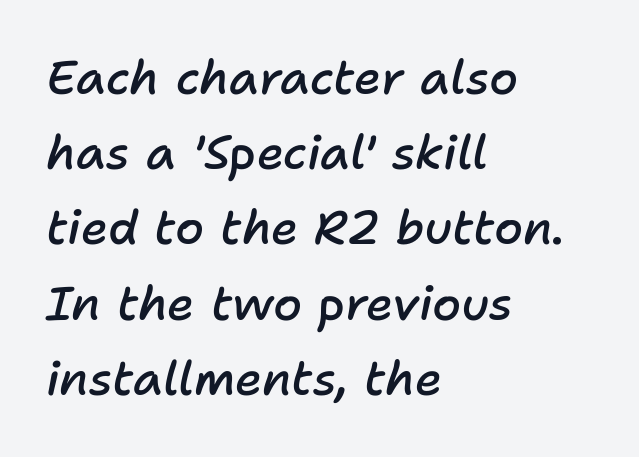
The line texture is even and compact thanks to regular tracking. This rendering uses left alignment, leaving the right contour irregular. An italicized treatment has been applied to the whole sample. Lines of text with bare space underneath.
